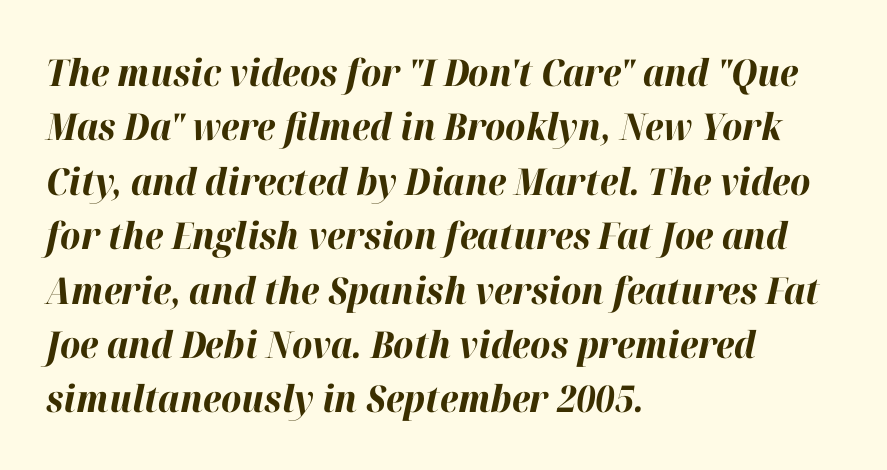
The image shows 37 px bold type, italic (leaning right); set left-aligned, normal line spacing (1.47x), normal letter spacing, not underlined; high stroke contrast and a medium x-height.
